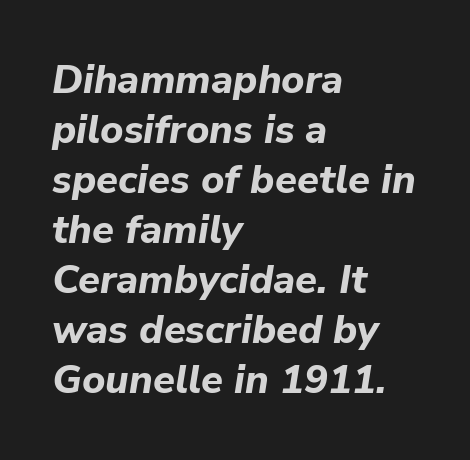
The image shows 40 px bold type, italic (leaning right); set left-aligned, normal line spacing (1.25x), normal letter spacing, not underlined; low stroke contrast and a medium x-height.
